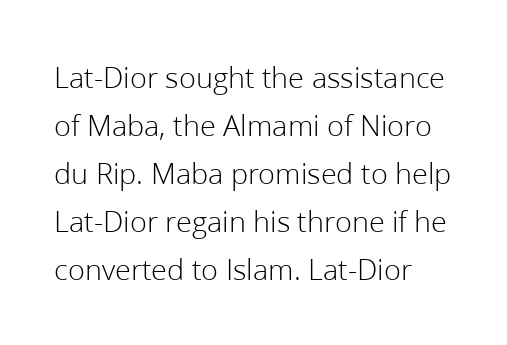
Q: Is the text bold? A: No.
Q: Is the text italic (slanted)? A: No, it is upright.
Q: Is the typeface a serif or a sans-serif typeface? A: Sans-serif.
Q: Is the text underlined? A: No.
Q: How is the paragraph aligned? A: Left-aligned.
Q: Is the spacing between letters normal or unusually wide? A: Normal.
Q: Is the spacing between lines tight, normal or loose? A: Normal.
Q: Width (condensed, normal, or wide)? A: Normal.
Q: Stroke contrast? A: Low.
Q: x-height? A: Medium.
Q: Monospaced? A: No.
